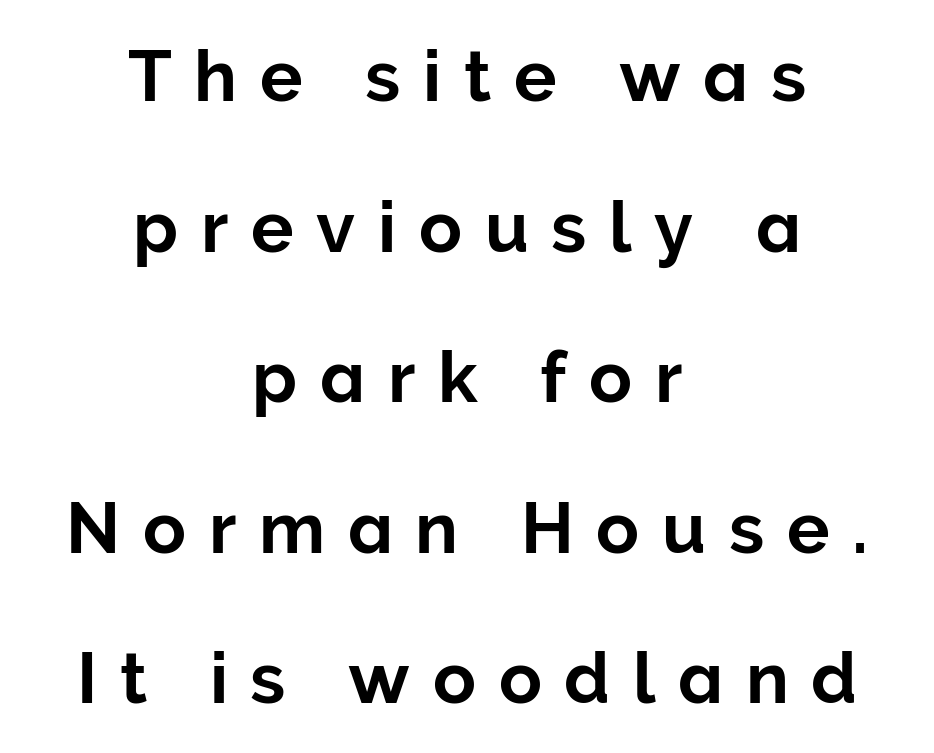
The image shows 71 px sans-serif type, upright; set centered, loose line spacing (2.12x), unusually wide letter spacing (+0.32 em), not underlined; low stroke contrast and a medium x-height.
